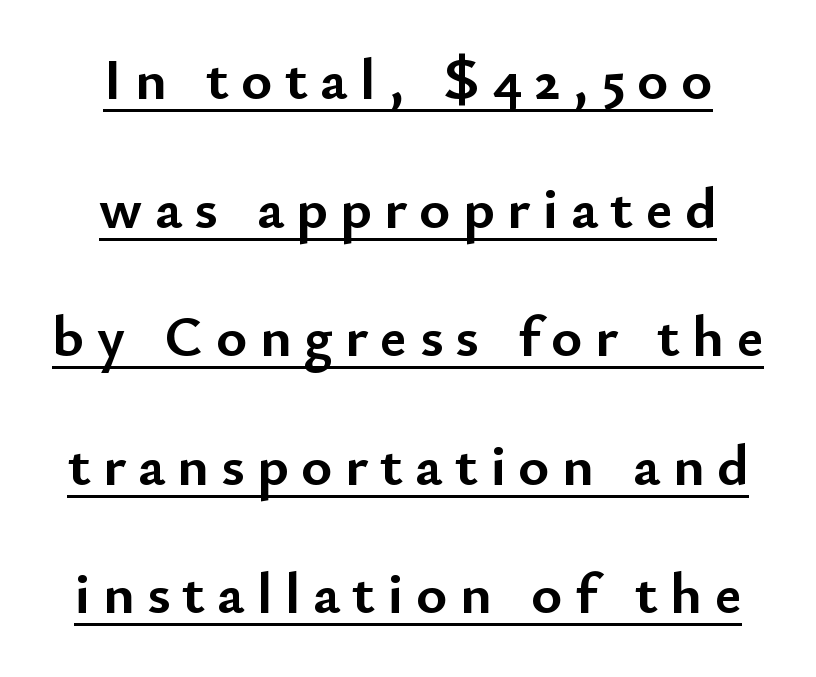
{"serif": "no", "italic": "no", "bold": "yes", "weight": "semibold", "width": "normal", "stroke_contrast": "low", "x_height": "small", "monospaced": "no", "underline": "yes", "line_spacing": "loose", "line_spacing_ratio": 2.18, "letter_spacing": "wide", "letter_spacing_em": 0.21, "glyph_px": 59}
